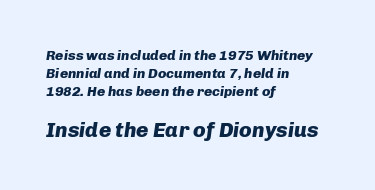
In CSS terms this would be text-align: left. The face used here appears at its bigger size in the lower chunk. Its strokes are broad and dark, the hallmark of bold type. You can tell it's italic because the verticals aren't actually vertical. Line spacing here is normal.
